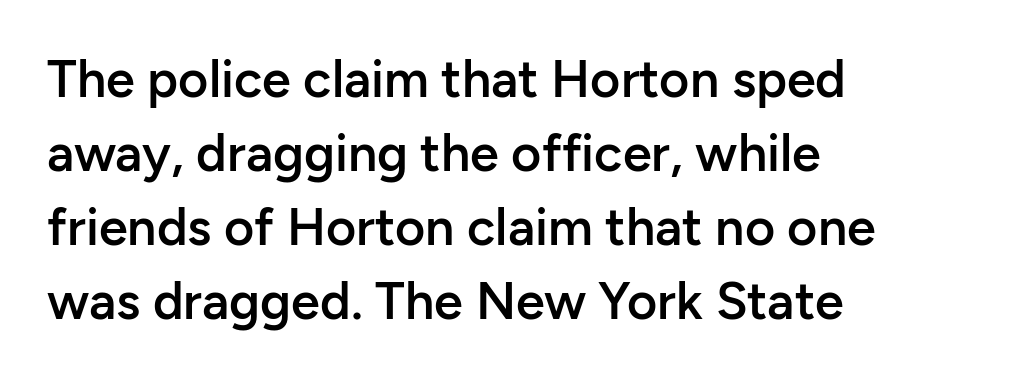
Q: Is the text bold? A: Semi-bold.
Q: Is the text italic (slanted)? A: No, it is upright.
Q: Is the typeface a serif or a sans-serif typeface? A: Sans-serif.
Q: Is the text underlined? A: No.
Q: How is the paragraph aligned? A: Left-aligned.
Q: Is the spacing between letters normal or unusually wide? A: Normal.
Q: Is the spacing between lines tight, normal or loose? A: Normal.
Q: Width (condensed, normal, or wide)? A: Normal.
Q: Stroke contrast? A: Low.
Q: x-height? A: Medium.
Q: Monospaced? A: No.
